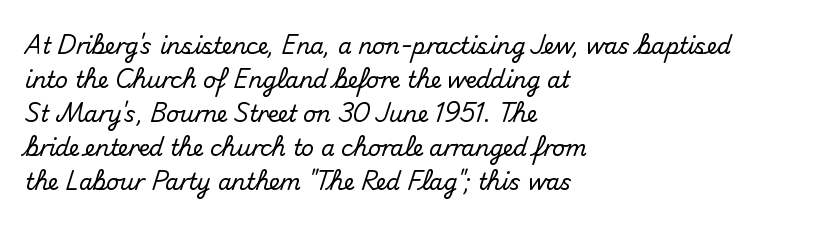
Q: Is the text italic (slanted)? A: Yes.
Q: Is the text underlined? A: No.
Q: How is the paragraph aligned? A: Left-aligned.
Q: Is the spacing between letters normal or unusually wide? A: Normal.
Q: Is the spacing between lines tight, normal or loose? A: Normal.
